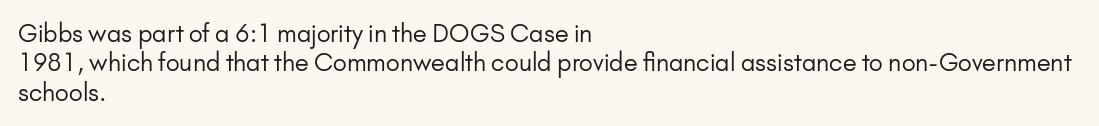
Notice how the stems are strictly vertical — no italics here. Standard letterfit; no display-style spreading of the glyphs. The space beneath each line is pristine and unruled. Counters stay open thanks to moderate or lighter strokes. A classic flush-left, rag-right setting is used for this passage.
